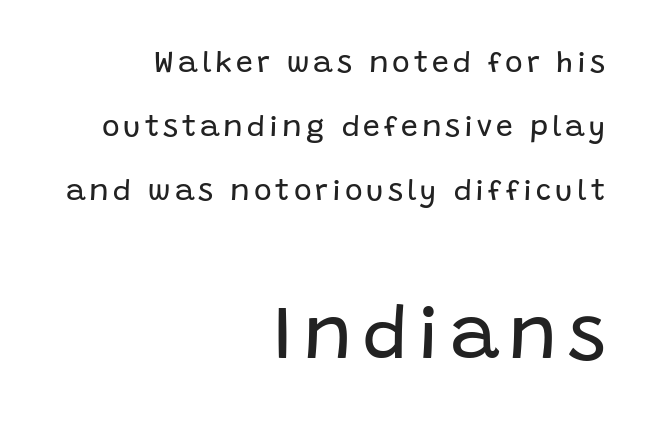
The image shows 75 px regular-weight sans-serif type, upright; set right-aligned, loose line spacing (2.14x), not underlined; the second (bottom) block is 2.5x larger; low stroke contrast and a large x-height.
